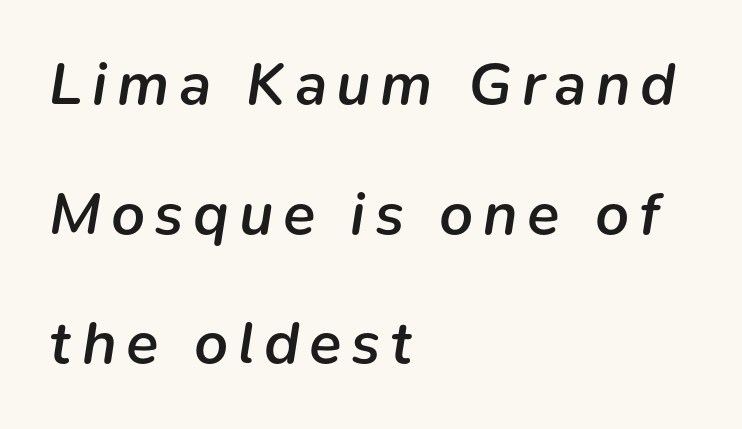
Q: Is the text bold? A: Semi-bold.
Q: Is the text italic (slanted)? A: Yes, it leans right by about 9 degrees.
Q: Is the text underlined? A: No.
Q: How is the paragraph aligned? A: Left-aligned.
Q: Is the spacing between lines tight, normal or loose? A: Loose.
Q: Width (condensed, normal, or wide)? A: Normal.
Q: Stroke contrast? A: Low.
Q: x-height? A: Medium.
Q: Monospaced? A: No.
